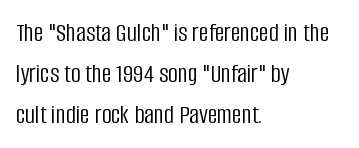
Q: Is the text bold? A: No.
Q: Is the text italic (slanted)? A: No, it is upright.
Q: Is the text underlined? A: No.
Q: How is the paragraph aligned? A: Left-aligned.
Q: Is the spacing between letters normal or unusually wide? A: Normal.
Q: Is the spacing between lines tight, normal or loose? A: Normal.
